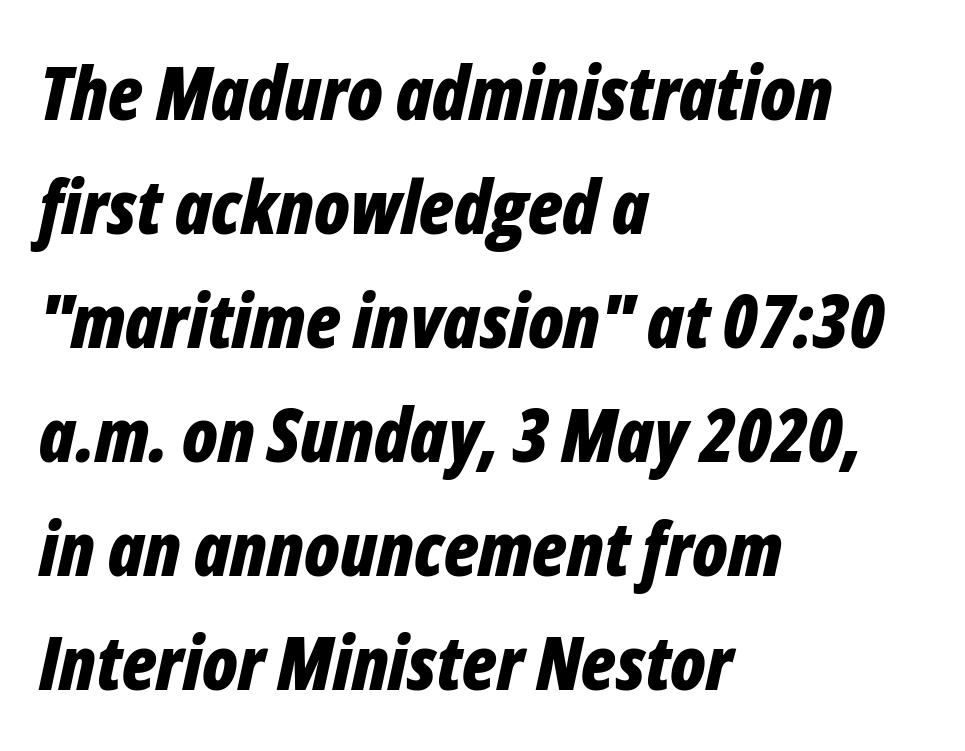
Q: Is the text bold? A: Yes.
Q: Is the text italic (slanted)? A: Yes, it leans right by about 12 degrees.
Q: Is the text underlined? A: No.
Q: How is the paragraph aligned? A: Left-aligned.
Q: Is the spacing between letters normal or unusually wide? A: Normal.
Q: Is the spacing between lines tight, normal or loose? A: Normal.
Q: Width (condensed, normal, or wide)? A: Condensed.
Q: Stroke contrast? A: Low.
Q: x-height? A: Medium.
Q: Monospaced? A: No.
